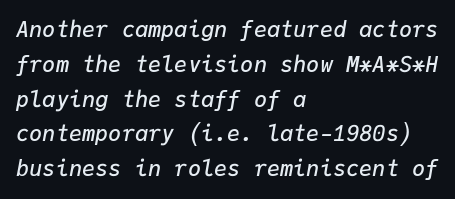
Q: Is the text bold? A: Semi-bold.
Q: Is the text italic (slanted)? A: Yes, it leans right by about 9 degrees.
Q: Is the text underlined? A: No.
Q: How is the paragraph aligned? A: Left-aligned.
Q: Is the spacing between letters normal or unusually wide? A: Normal.
Q: Is the spacing between lines tight, normal or loose? A: Normal.
